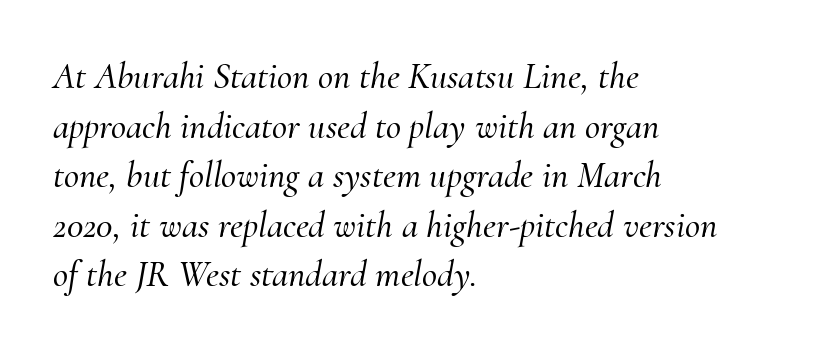
The image shows 37 px serif type, italic (leaning right); set left-aligned, normal line spacing (1.34x), normal letter spacing, not underlined; medium stroke contrast and a small x-height.
